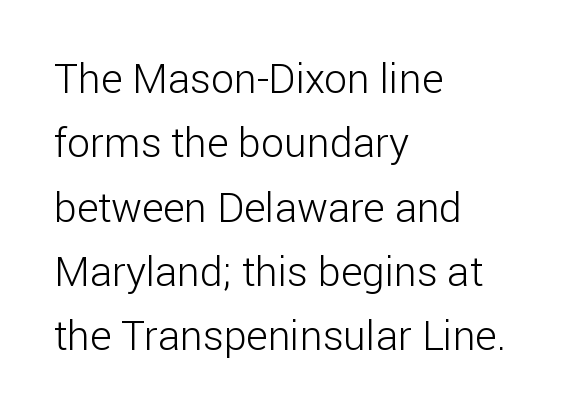
If you drew a line through each stem, it would be perfectly vertical. Examine the stroke ends and you'll find no serifs. Type without underlining. Counters stay open thanks to moderate or lighter strokes. Line starts are locked; line ends wander.
